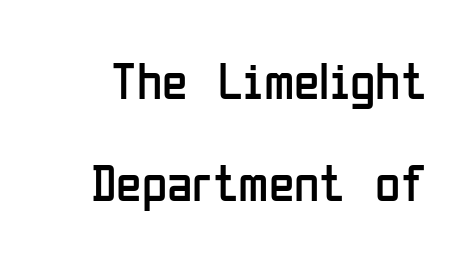
Descenders are the only things crossing below the line. Spacing verdict: proportional, widths tailored to each character. Caption: standard tracking, unaltered. Does the lettering tilt? It doesn't — this is upright. Widely set lines give the paragraph a tall, airy silhouette. Heaviness? Minimal to ordinary, like unemphasized prose.
